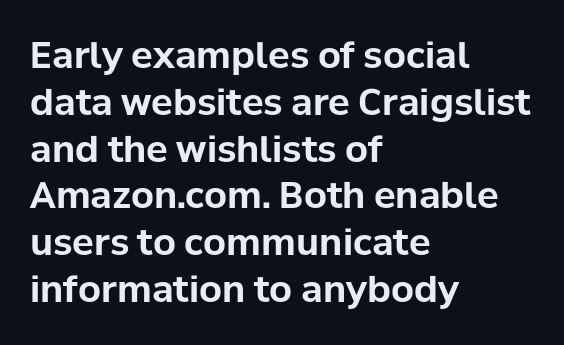
This sample uses plain, unmodified letter spacing. The paragraph shown leans on its left margin. The rendering shows plain stroke endings on the letterforms — a sans-serif design. Lines of text with bare space underneath. What weight is shown? A full bold with thick strokes. The rows are spaced the way most documents space them.
